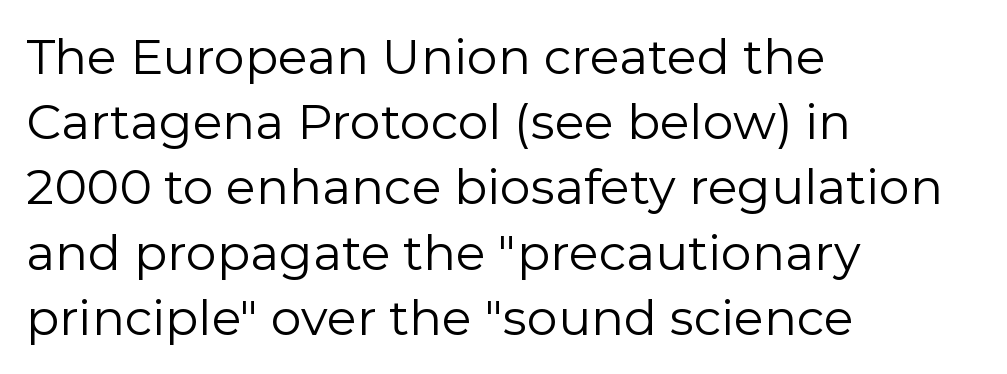
Q: Is the text bold? A: No.
Q: Is the text italic (slanted)? A: No, it is upright.
Q: Is the typeface a serif or a sans-serif typeface? A: Sans-serif.
Q: Is the text underlined? A: No.
Q: How is the paragraph aligned? A: Left-aligned.
Q: Is the spacing between letters normal or unusually wide? A: Normal.
Q: Is the spacing between lines tight, normal or loose? A: Normal.
Q: Width (condensed, normal, or wide)? A: Normal.
Q: Stroke contrast? A: Low.
Q: x-height? A: Medium.
Q: Monospaced? A: No.
